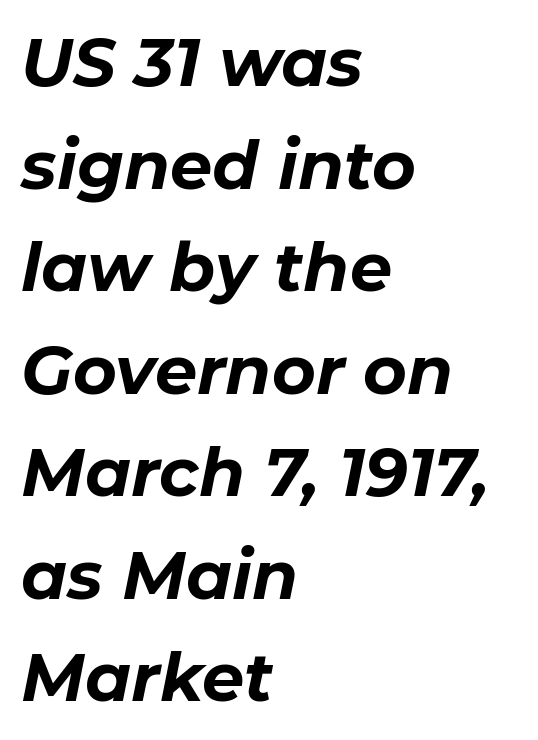
{"italic": "yes", "lean": "right", "slant_degrees": 11, "bold": "yes", "weight": "bold", "width": "normal", "stroke_contrast": "low", "x_height": "medium", "monospaced": "no", "underline": "no", "align": "left", "line_spacing": "normal", "line_spacing_ratio": 1.53, "letter_spacing": "normal", "letter_spacing_em": 0.0, "glyph_px": 67}
